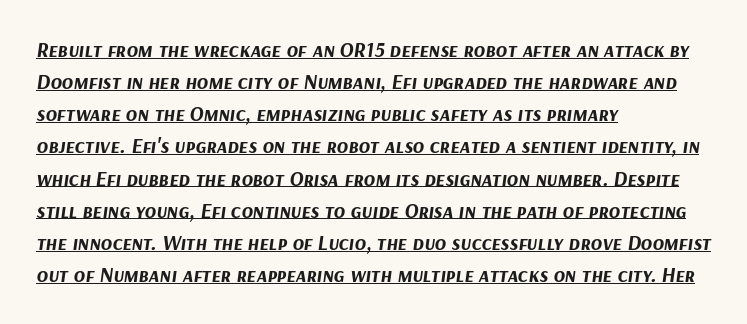
The image shows 21 px bold type, italic (leaning right); set left-aligned, normal line spacing (1.53x), normal letter spacing, underlined.
